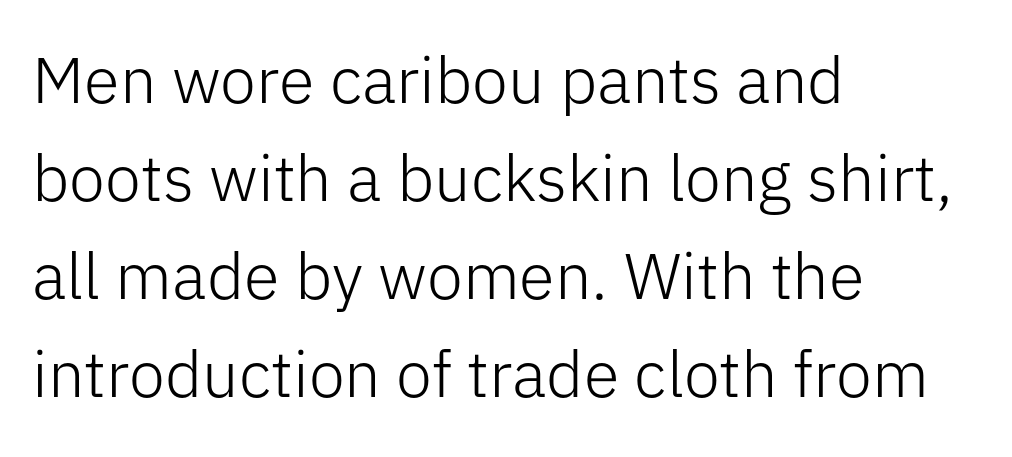
Q: Is the text bold? A: No.
Q: Is the text italic (slanted)? A: No, it is upright.
Q: Is the typeface a serif or a sans-serif typeface? A: Sans-serif.
Q: Is the text underlined? A: No.
Q: How is the paragraph aligned? A: Left-aligned.
Q: Is the spacing between letters normal or unusually wide? A: Normal.
Q: Is the spacing between lines tight, normal or loose? A: Normal.
Q: Width (condensed, normal, or wide)? A: Normal.
Q: Stroke contrast? A: Low.
Q: x-height? A: Medium.
Q: Monospaced? A: No.
